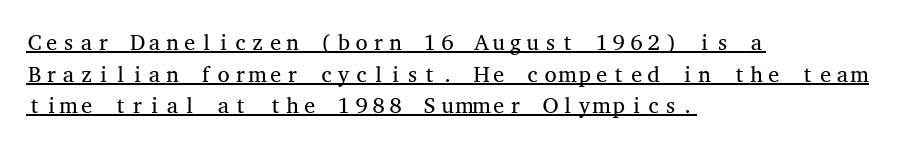
{"italic": "no", "bold": "no", "underline": "yes", "align": "left", "line_spacing": "normal", "line_spacing_ratio": 1.44, "letter_spacing": "normal", "letter_spacing_em": 0.0, "glyph_px": 22}
